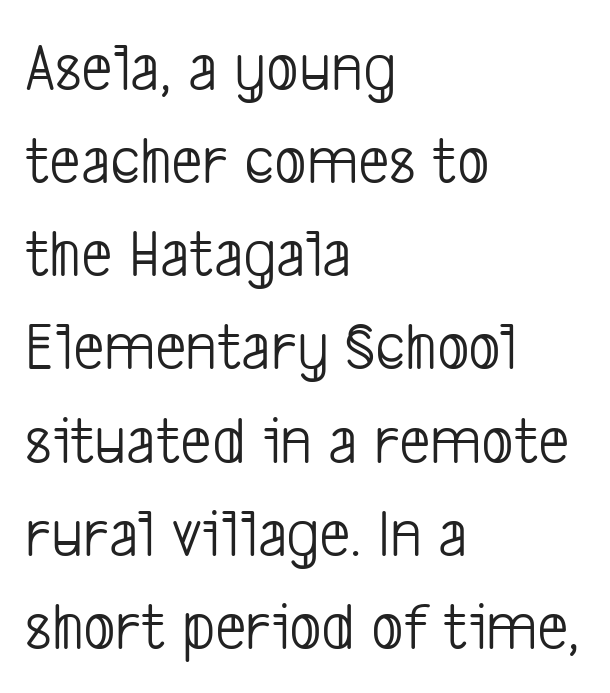
No extra tracking has been applied to these lines. Weight: regular or lighter. What kind of face is this? One without serifs — a sans. The zone under the glyphs is completely vacant. Quick note: interline space is typical. The text block is weighted toward the left margin, trailing off unevenly rightward.
